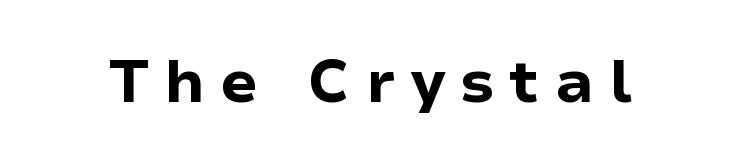
The image shows 60 px bold sans-serif type, upright; set unusually wide letter spacing (+0.25 em), not underlined; low stroke contrast and a medium x-height.
